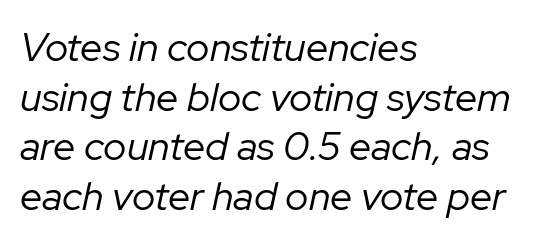
Underline: absent. Do the characters align in a grid? No, the font is proportional. Here the glyphs are tracked normally, forming tight word shapes. The face used here has a pronounced slope to its letters.
